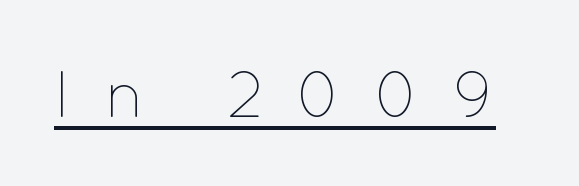
Q: Is the text bold? A: No.
Q: Is the text italic (slanted)? A: No, it is upright.
Q: Is the text underlined? A: Yes.
Q: Is the spacing between letters normal or unusually wide? A: Unusually wide.
Q: Width (condensed, normal, or wide)? A: Normal.
Q: Stroke contrast? A: Low.
Q: x-height? A: Medium.
Q: Monospaced? A: No.
